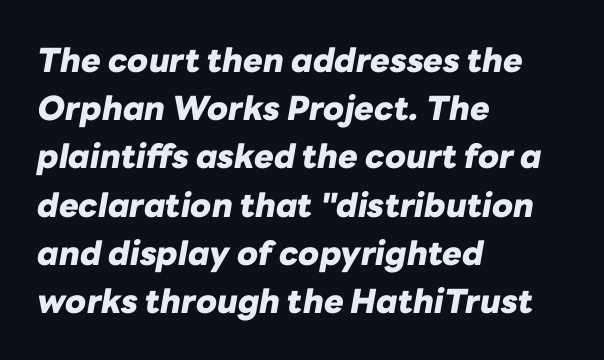
Q: Is the text bold? A: Yes.
Q: Is the text italic (slanted)? A: Yes, it leans right by about 10 degrees.
Q: Is the text underlined? A: No.
Q: How is the paragraph aligned? A: Left-aligned.
Q: Is the spacing between letters normal or unusually wide? A: Normal.
Q: Is the spacing between lines tight, normal or loose? A: Normal.
Q: Width (condensed, normal, or wide)? A: Normal.
Q: Stroke contrast? A: Low.
Q: x-height? A: Medium.
Q: Monospaced? A: No.
